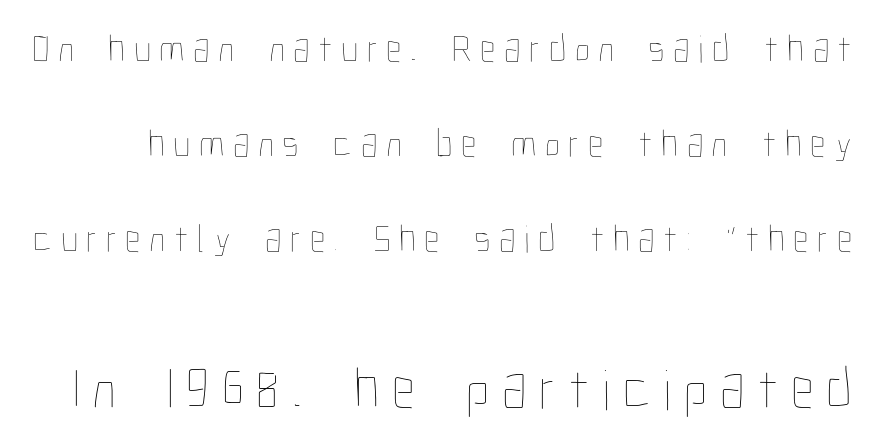
The image shows 58 px thin, condensed type, upright; set loose line spacing (2.43x), unusually wide letter spacing (+0.22 em), not underlined; the second (bottom) block is 1.49x larger; low stroke contrast and a medium x-height.
